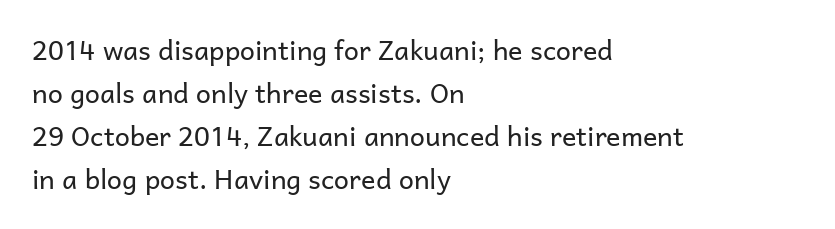
Q: Is the text bold? A: No.
Q: Is the text italic (slanted)? A: No, it is upright.
Q: Is the text underlined? A: No.
Q: How is the paragraph aligned? A: Left-aligned.
Q: Is the spacing between letters normal or unusually wide? A: Normal.
Q: Is the spacing between lines tight, normal or loose? A: Normal.
